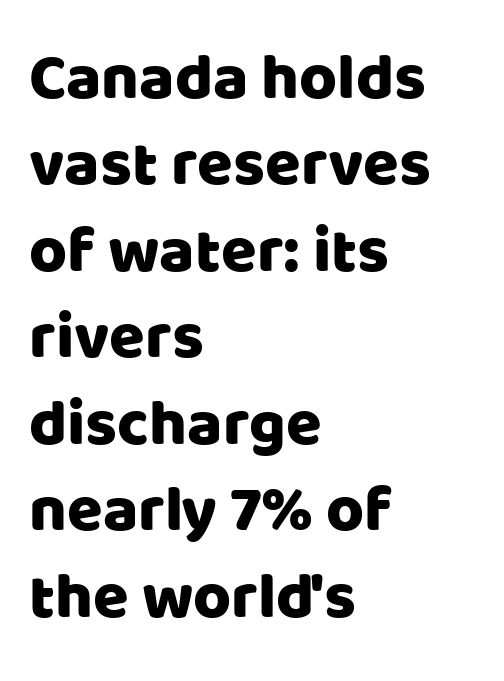
When letters stand straight like this, we call the style roman or upright. Each letter keeps its own natural width here, so spacing adapts to shape. One-word summary of the alignment: left. The line texture is even and compact thanks to regular tracking.
